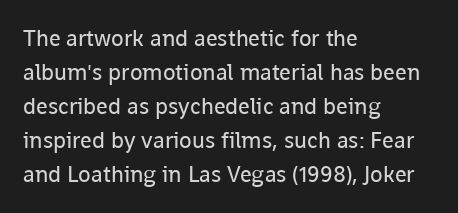
The image shows 23 px text type, upright; set left-aligned, normal line spacing (1.48x), normal letter spacing, not underlined.
